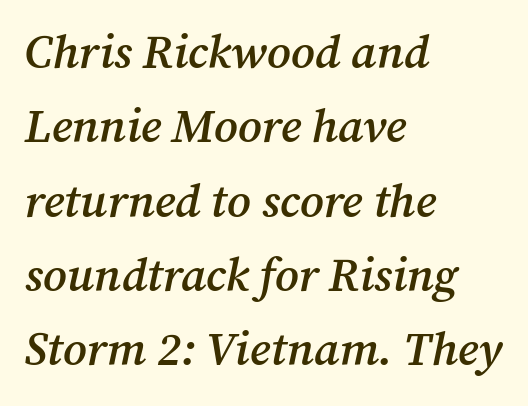
The image shows 47 px semibold serif type, italic (leaning right); set left-aligned, normal line spacing (1.58x), normal letter spacing, not underlined; medium stroke contrast and a medium x-height.
